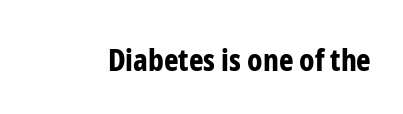
{"serif": "no", "italic": "no", "bold": "yes", "weight": "bold", "width": "condensed", "stroke_contrast": "low", "x_height": "medium", "monospaced": "no", "underline": "no", "letter_spacing": "normal", "letter_spacing_em": 0.0, "glyph_px": 31}
